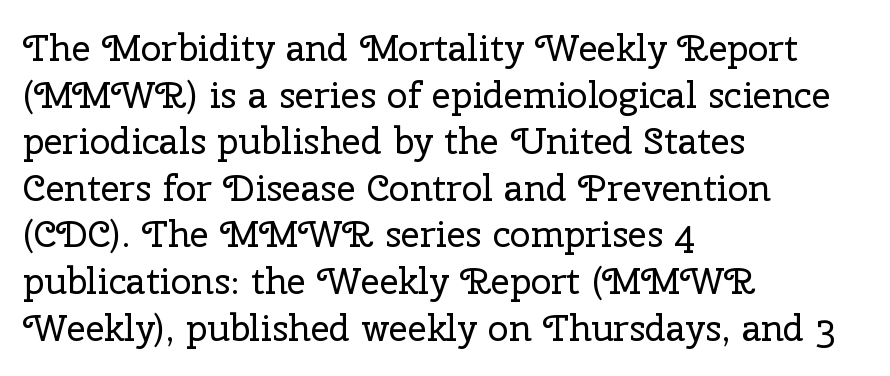
{"serif": "yes", "italic": "no", "bold": "no", "weight": "regular", "width": "normal", "stroke_contrast": "low", "x_height": "medium", "monospaced": "no", "underline": "no", "align": "left", "line_spacing": "normal", "line_spacing_ratio": 1.26, "letter_spacing": "normal", "letter_spacing_em": 0.0, "glyph_px": 37}
